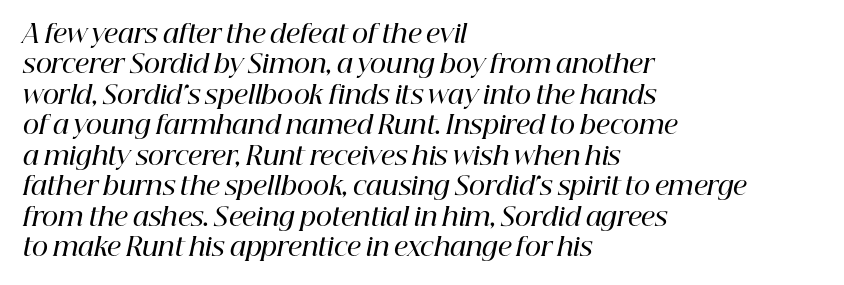
Between one letter and the next there's only the usual sliver of space. The space directly below the letters is spotless. A somewhat darkened texture: the type is semibold rather than bold. This rendering uses left alignment, leaving the right contour irregular. Slant detected: the letters are inclined.
